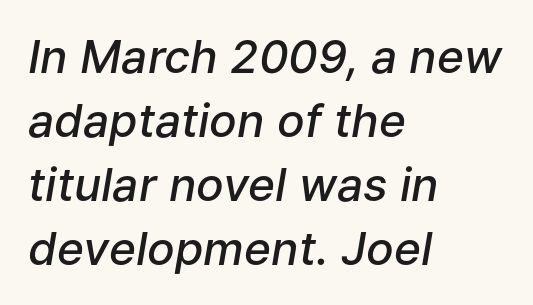
{"italic": "yes", "lean": "right", "slant_degrees": 9, "bold": "semi", "weight": "semibold", "width": "normal", "stroke_contrast": "low", "x_height": "medium", "monospaced": "no", "underline": "no", "align": "left", "line_spacing": "normal", "line_spacing_ratio": 1.39, "letter_spacing": "normal", "letter_spacing_em": 0.0, "glyph_px": 46}
